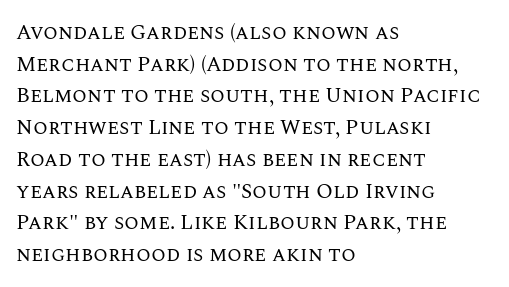
{"italic": "no", "bold": "no", "underline": "no", "align": "left", "line_spacing": "normal", "line_spacing_ratio": 1.51, "letter_spacing": "normal", "letter_spacing_em": 0.0, "glyph_px": 21}
